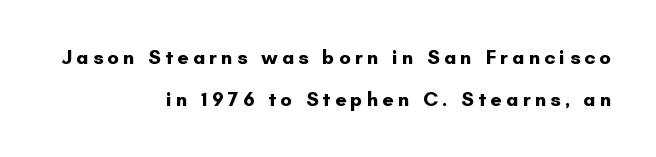
{"italic": "no", "bold": "yes", "underline": "no", "align": "right", "line_spacing": "loose", "line_spacing_ratio": 2.09, "letter_spacing": "wide", "letter_spacing_em": 0.21, "glyph_px": 20}
